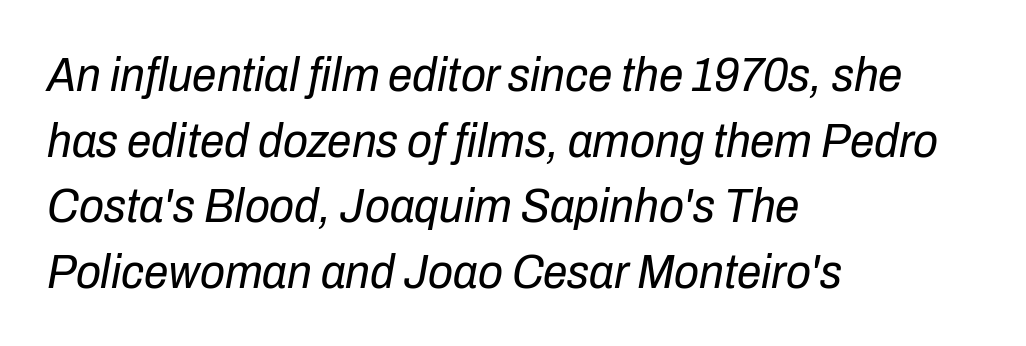
{"italic": "yes", "lean": "right", "slant_degrees": 10, "bold": "no", "weight": "regular", "width": "condensed", "stroke_contrast": "low", "x_height": "medium", "monospaced": "no", "underline": "no", "align": "left", "line_spacing": "normal", "line_spacing_ratio": 1.34, "letter_spacing": "normal", "letter_spacing_em": 0.0, "glyph_px": 49}
